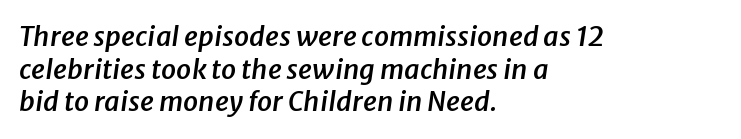
The glyphs look as if they've been sheared to an angle. Left-aligned paragraph, ragged on the right. Lines of text with bare space underneath. Does the weight exceed regular? Yes, but only to semibold. Between one letter and the next there's only the usual sliver of space.
